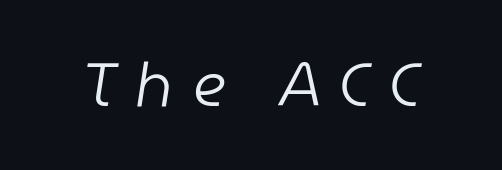
Q: Is the text bold? A: No.
Q: Is the text italic (slanted)? A: Yes, it leans right by about 9 degrees.
Q: Is the text underlined? A: No.
Q: Is the spacing between letters normal or unusually wide? A: Unusually wide.
Q: Width (condensed, normal, or wide)? A: Normal.
Q: Stroke contrast? A: Low.
Q: x-height? A: Medium.
Q: Monospaced? A: No.
